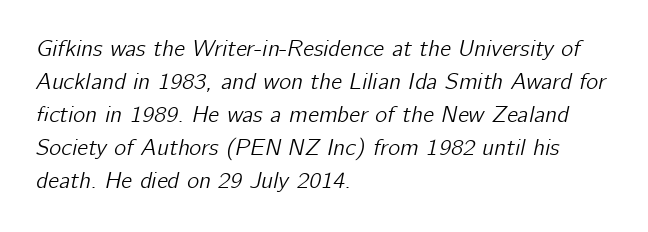
{"italic": "yes", "lean": "right", "slant_degrees": 12, "underline": "no", "align": "left", "line_spacing": "normal", "line_spacing_ratio": 1.44, "letter_spacing": "normal", "letter_spacing_em": 0.0, "glyph_px": 23}
